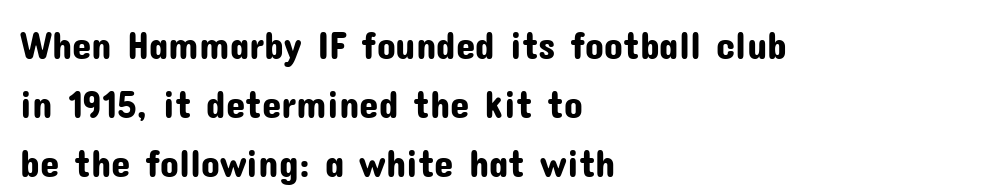
{"serif": "no", "italic": "no", "width": "normal", "stroke_contrast": "low", "x_height": "medium", "monospaced": "no", "underline": "no", "align": "left", "line_spacing": "normal", "line_spacing_ratio": 1.51, "letter_spacing": "normal", "letter_spacing_em": 0.0, "glyph_px": 39}
